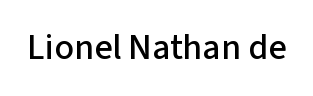
You could not count columns in this text — the font is proportionally spaced. This is roman type, the default non-slanted kind. Short note: letters normally spaced. Clear beneath every line of the passage. Font category for this specimen: sans-serif.
